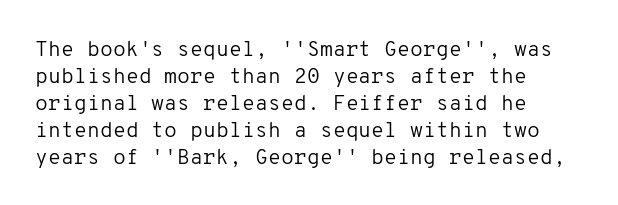
Q: Is the text bold? A: No.
Q: Is the text italic (slanted)? A: No, it is upright.
Q: Is the text underlined? A: No.
Q: How is the paragraph aligned? A: Left-aligned.
Q: Is the spacing between letters normal or unusually wide? A: Normal.
Q: Is the spacing between lines tight, normal or loose? A: Normal.
